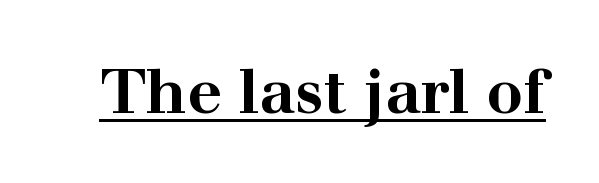
{"serif": "yes", "italic": "no", "bold": "yes", "weight": "bold", "width": "wide", "stroke_contrast": "high", "x_height": "medium", "monospaced": "no", "underline": "yes", "letter_spacing": "normal", "letter_spacing_em": 0.0, "glyph_px": 61}
